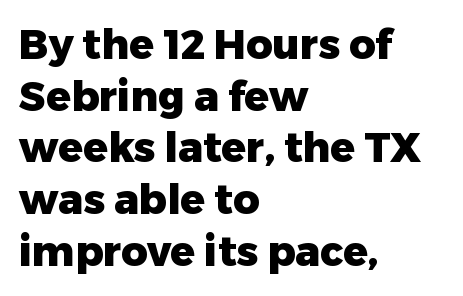
Q: Is the text bold? A: Yes.
Q: Is the text italic (slanted)? A: No, it is upright.
Q: Is the typeface a serif or a sans-serif typeface? A: Sans-serif.
Q: Is the text underlined? A: No.
Q: How is the paragraph aligned? A: Left-aligned.
Q: Is the spacing between letters normal or unusually wide? A: Normal.
Q: Is the spacing between lines tight, normal or loose? A: Normal.
Q: Width (condensed, normal, or wide)? A: Normal.
Q: Stroke contrast? A: Low.
Q: x-height? A: Medium.
Q: Monospaced? A: No.
